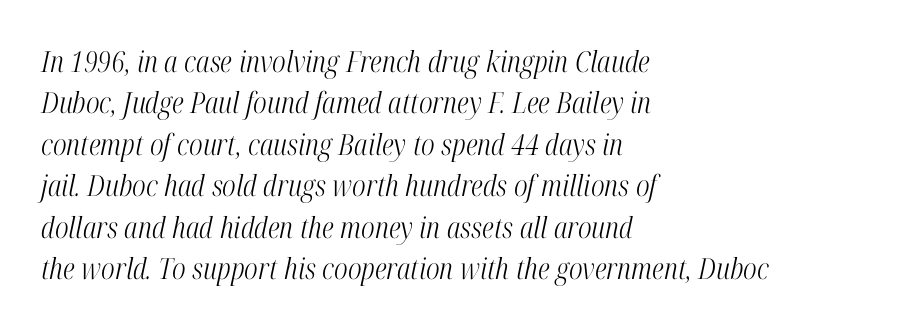
Q: Is the text bold? A: No.
Q: Is the text italic (slanted)? A: Yes, it leans right by about 12 degrees.
Q: Is the typeface a serif or a sans-serif typeface? A: Serif.
Q: Is the text underlined? A: No.
Q: How is the paragraph aligned? A: Left-aligned.
Q: Is the spacing between letters normal or unusually wide? A: Normal.
Q: Is the spacing between lines tight, normal or loose? A: Normal.
Q: Width (condensed, normal, or wide)? A: Condensed.
Q: Stroke contrast? A: High.
Q: x-height? A: Medium.
Q: Monospaced? A: No.
